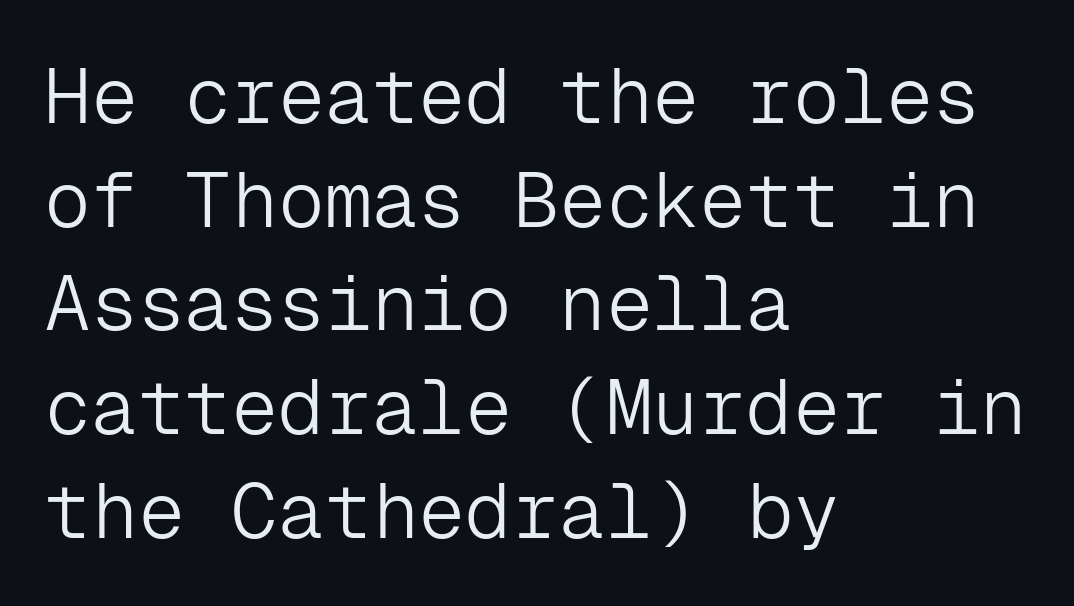
Is this a fixed-width face? Yes — each glyph sits in an identical cell. Nothing unusual about the tracking: characters are spaced as the font intends. Think standard paragraph weight, or any step lighter than that. Is there any slant? The stems are plumb. Which margin do the lines hug? The left one — the right edge is uneven.
